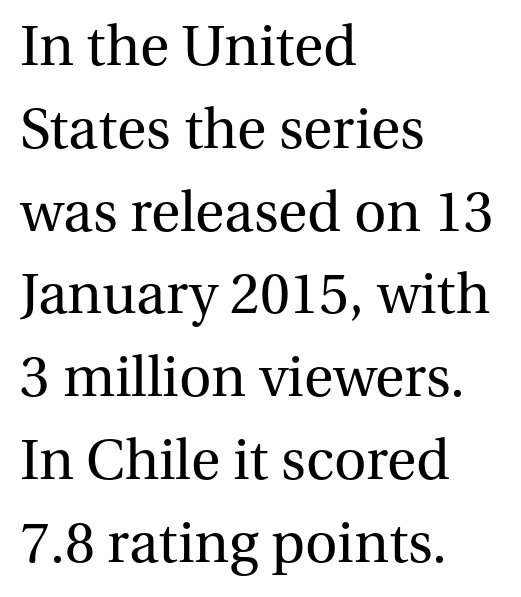
The image shows 60 px regular-weight serif type, upright; set left-aligned, normal line spacing (1.38x), normal letter spacing, not underlined; medium stroke contrast and a medium x-height.
